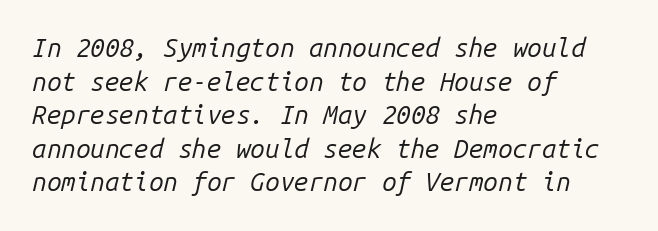
Quick note: interline space is typical. Does the copy run flush right? No — it runs flush left. The whole block is typeset with a tilt. Short note: letters normally spaced.
